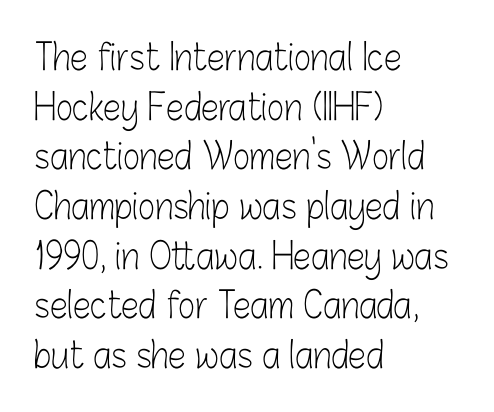
{"serif": "no", "italic": "no", "bold": "no", "weight": "light", "width": "condensed", "stroke_contrast": "low", "x_height": "medium", "monospaced": "no", "underline": "no", "align": "left", "line_spacing": "normal", "line_spacing_ratio": 1.38, "letter_spacing": "normal", "letter_spacing_em": 0.0, "glyph_px": 36}
